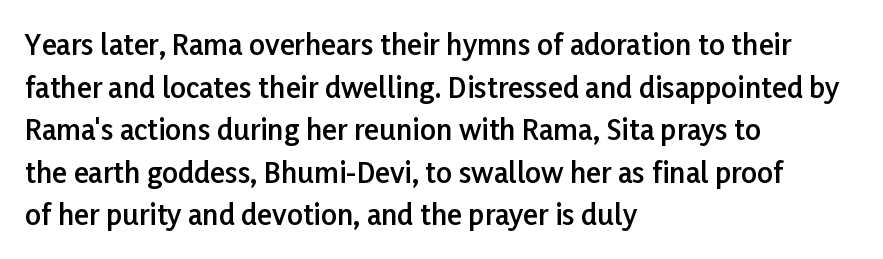
The image shows 28 px semibold sans-serif type, upright; set left-aligned, normal line spacing (1.52x), normal letter spacing, not underlined; low stroke contrast and a medium x-height.
